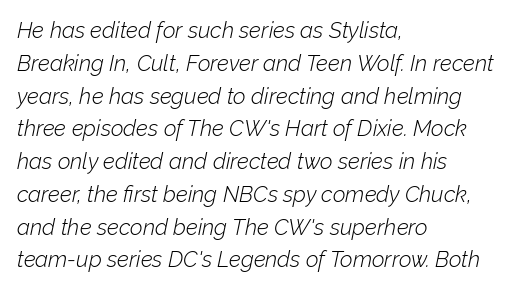
{"italic": "yes", "lean": "right", "slant_degrees": 12, "bold": "no", "underline": "no", "align": "left", "line_spacing": "normal", "line_spacing_ratio": 1.49, "letter_spacing": "normal", "letter_spacing_em": 0.0, "glyph_px": 22}
